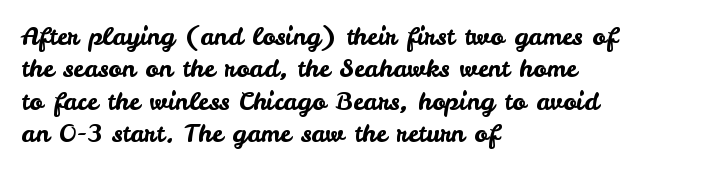
Q: Is the text italic (slanted)? A: Yes.
Q: Is the text underlined? A: No.
Q: How is the paragraph aligned? A: Left-aligned.
Q: Is the spacing between letters normal or unusually wide? A: Normal.
Q: Is the spacing between lines tight, normal or loose? A: Normal.
